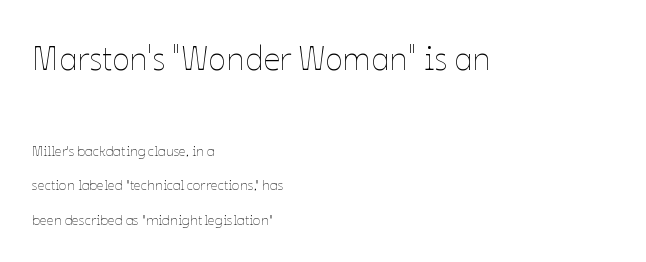
{"italic": "no", "bold": "no", "weight": "thin", "width": "normal", "stroke_contrast": "low", "x_height": "medium", "monospaced": "no", "underline": "no", "align": "left", "line_spacing": "loose", "line_spacing_ratio": 2.47, "letter_spacing": "normal", "letter_spacing_em": 0.0, "larger_block": "first", "size_ratio": 2.36, "glyph_px": 33}
